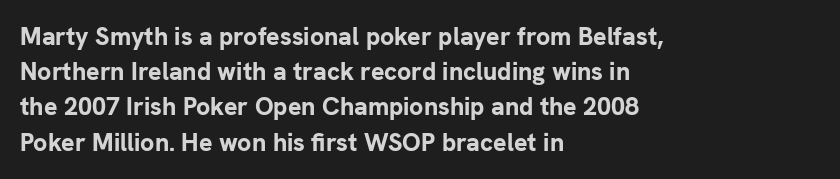
Here the glyphs are tracked normally, forming tight word shapes. Posture: upright roman. Plain, unruled lines of type. Leading matches the norm, producing a regular column.
